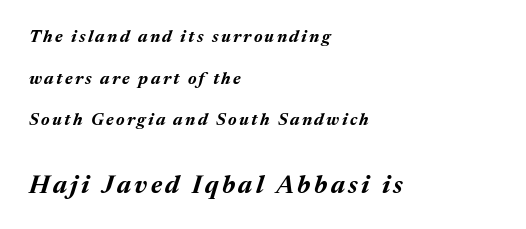
Q: Is the text bold? A: Yes.
Q: Is the text italic (slanted)? A: Yes, it leans right by about 17 degrees.
Q: Is the text underlined? A: No.
Q: How is the paragraph aligned? A: Left-aligned.
Q: Is the spacing between lines tight, normal or loose? A: Loose.
Q: Which block of text is set in a larger size, the first (top) or the second (bottom)? A: The second (bottom) one.
